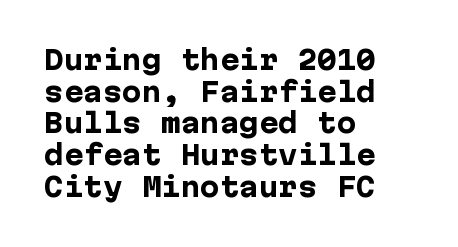
Q: Is the text bold? A: Yes.
Q: Is the text italic (slanted)? A: No, it is upright.
Q: Is the text underlined? A: No.
Q: How is the paragraph aligned? A: Left-aligned.
Q: Is the spacing between letters normal or unusually wide? A: Normal.
